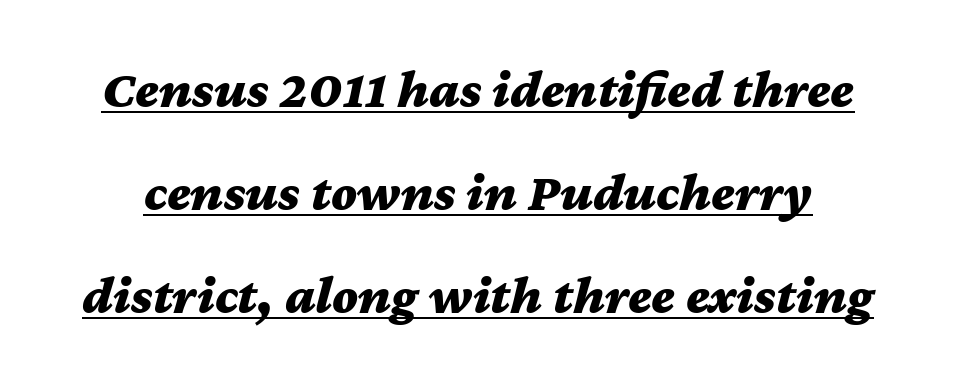
The image shows 54 px bold, wide type, italic (leaning right); set loose line spacing (1.91x), normal letter spacing, underlined; medium stroke contrast and a medium x-height.
